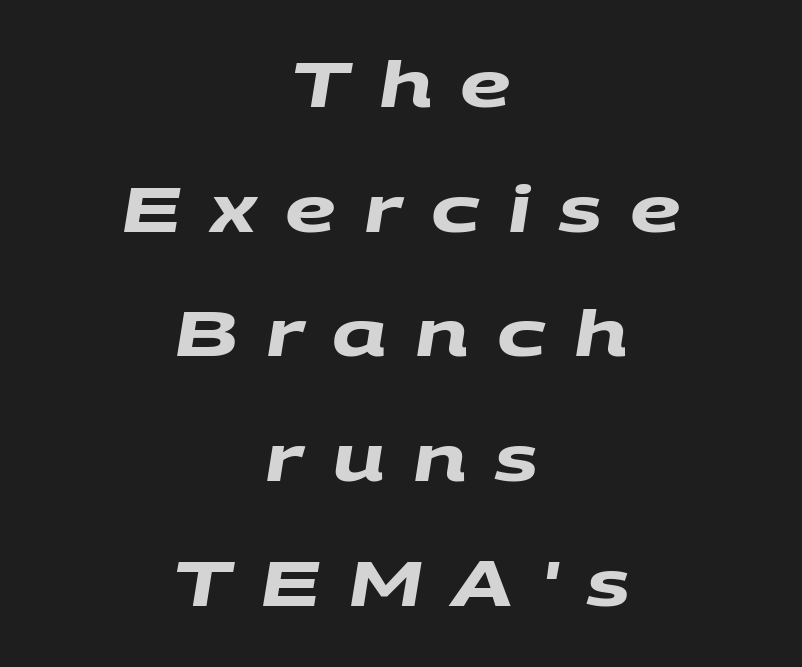
Q: Is the text bold? A: Yes.
Q: Is the typeface a serif or a sans-serif typeface? A: Sans-serif.
Q: Is the text underlined? A: No.
Q: How is the paragraph aligned? A: Centered.
Q: Is the spacing between letters normal or unusually wide? A: Unusually wide.
Q: Is the spacing between lines tight, normal or loose? A: Loose.
Q: Width (condensed, normal, or wide)? A: Wide.
Q: Stroke contrast? A: Medium.
Q: x-height? A: Large.
Q: Monospaced? A: No.
